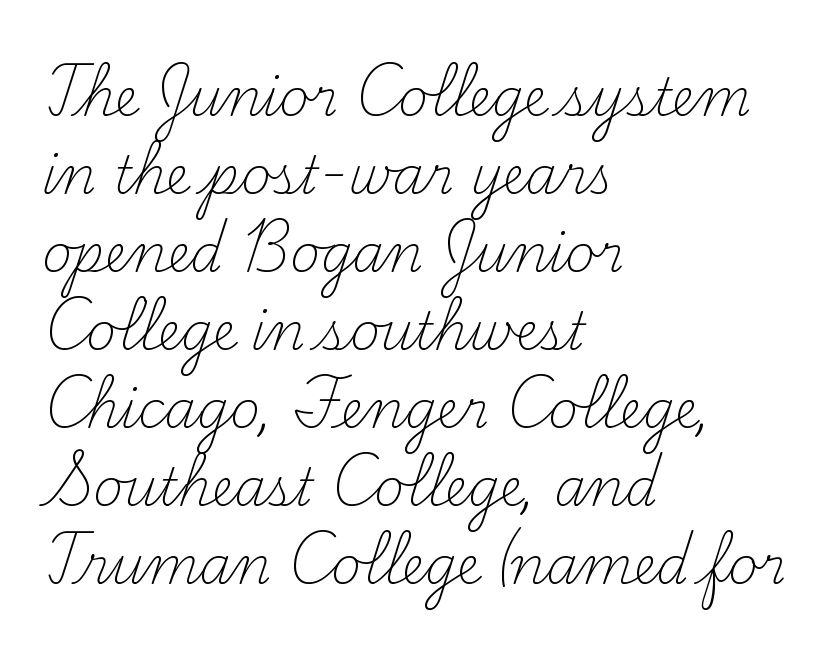
{"bold": "no", "weight": "light", "width": "normal", "stroke_contrast": "medium", "x_height": "small", "monospaced": "no", "underline": "no", "align": "left", "line_spacing": "normal", "line_spacing_ratio": 1.53, "letter_spacing": "normal", "letter_spacing_em": 0.0, "glyph_px": 51}
